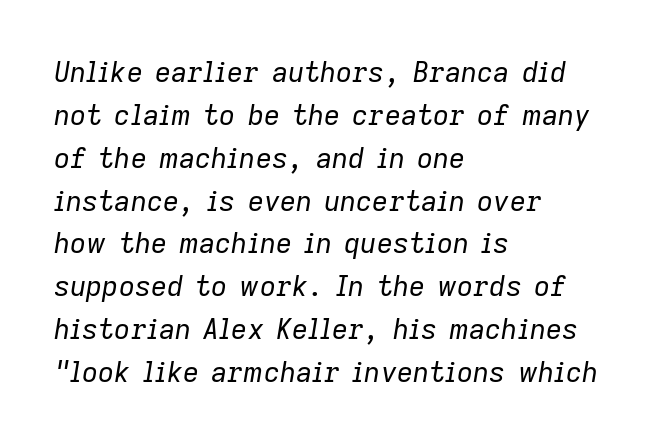
The passage shown is not underscored anywhere. These glyphs show unthickened strokes, regular width or finer. Summary of vertical rhythm: regular, with standard interline spacing. Typeset ragged right — the left edge is the straight one. The face used here is rendered with its standard letterfit.
